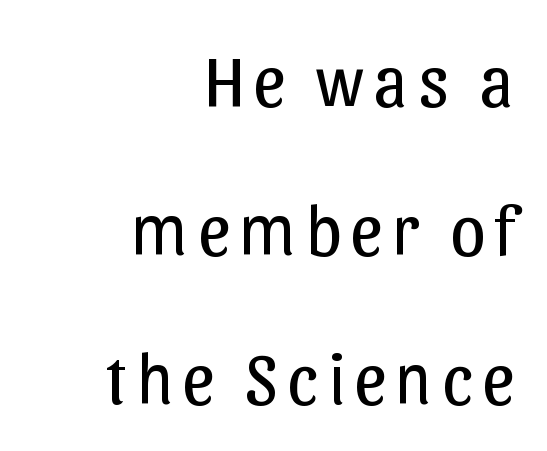
The image shows 71 px regular-weight sans-serif type, upright; set right-aligned, loose line spacing (2.1x), not underlined; low stroke contrast and a medium x-height.
